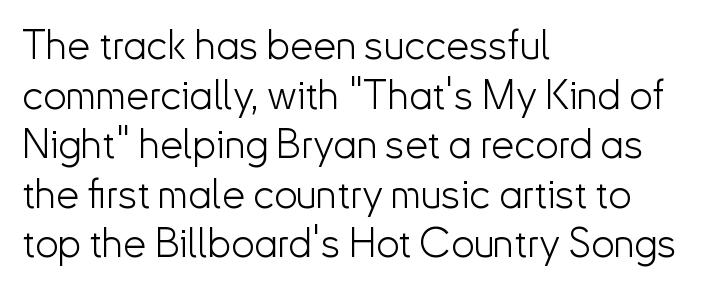
Q: Is the text bold? A: No.
Q: Is the text italic (slanted)? A: No, it is upright.
Q: Is the typeface a serif or a sans-serif typeface? A: Sans-serif.
Q: Is the text underlined? A: No.
Q: How is the paragraph aligned? A: Left-aligned.
Q: Is the spacing between letters normal or unusually wide? A: Normal.
Q: Width (condensed, normal, or wide)? A: Normal.
Q: Stroke contrast? A: Low.
Q: x-height? A: Small.
Q: Monospaced? A: No.
